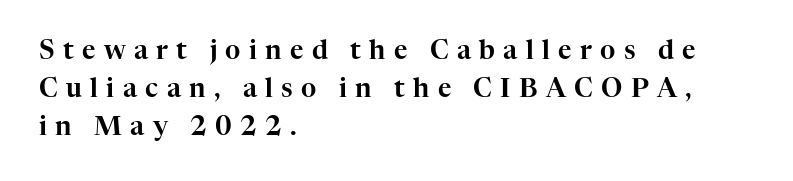
Q: Is the text italic (slanted)? A: No, it is upright.
Q: Is the text underlined? A: No.
Q: How is the paragraph aligned? A: Left-aligned.
Q: Is the spacing between letters normal or unusually wide? A: Unusually wide.
Q: Is the spacing between lines tight, normal or loose? A: Normal.
